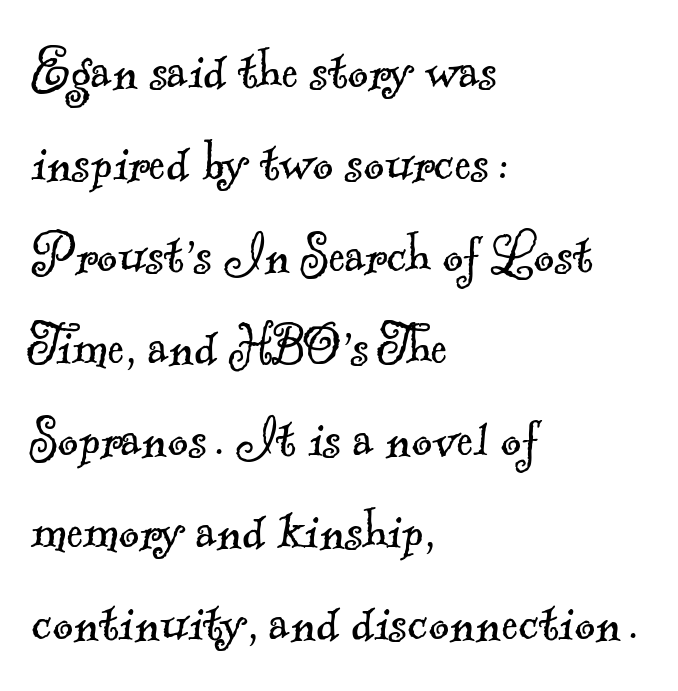
{"serif": "yes", "bold": "no", "weight": "light", "width": "normal", "x_height": "small", "monospaced": "no", "underline": "no", "align": "left", "line_spacing": "normal", "line_spacing_ratio": 1.46, "letter_spacing": "normal", "letter_spacing_em": 0.0, "glyph_px": 63}
